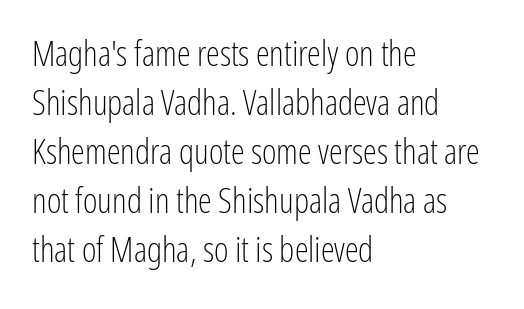
{"serif": "no", "italic": "no", "bold": "no", "weight": "light", "width": "condensed", "stroke_contrast": "low", "x_height": "medium", "monospaced": "no", "underline": "no", "align": "left", "line_spacing": "normal", "line_spacing_ratio": 1.4, "letter_spacing": "normal", "letter_spacing_em": 0.0, "glyph_px": 35}
